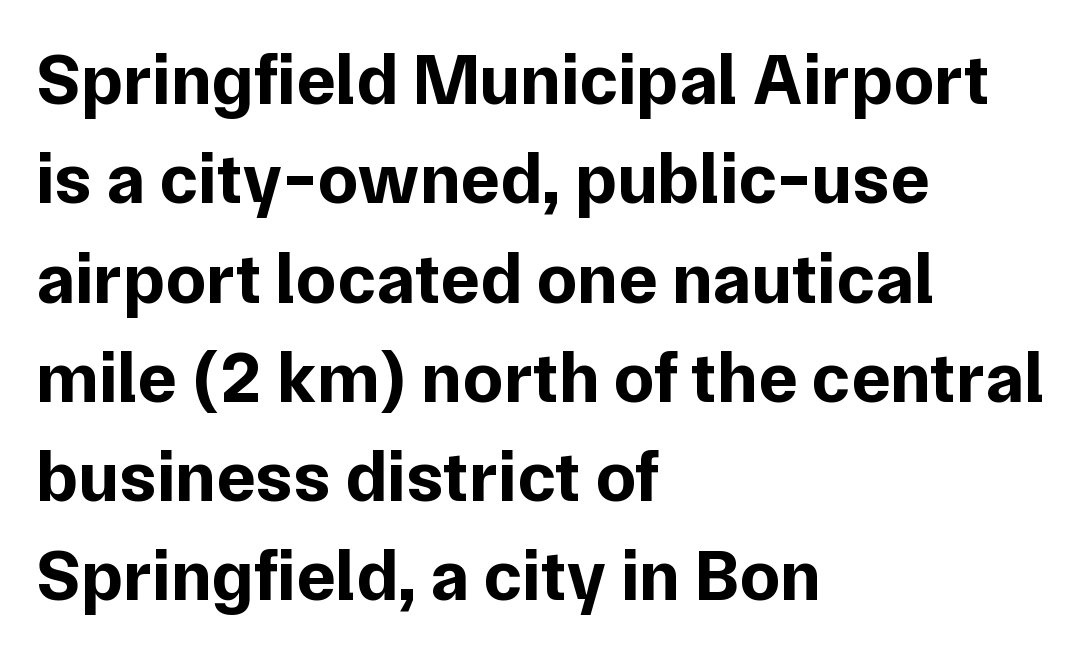
Check under the words: just untouched page. The letters advance in unequal steps, a hallmark of proportional type. Notice how the stems are strictly vertical — no italics here. Glyph-to-glyph distance matches everyday printed text.
